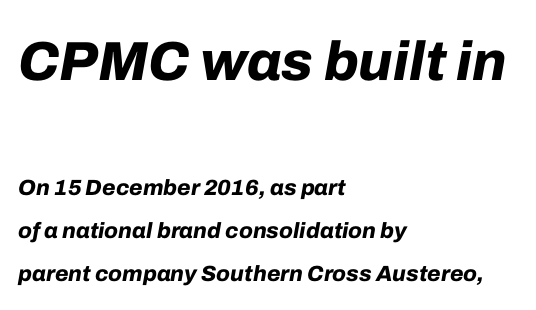
Q: Is the text bold? A: Yes.
Q: Is the text italic (slanted)? A: Yes, it leans right by about 10 degrees.
Q: Is the text underlined? A: No.
Q: How is the paragraph aligned? A: Left-aligned.
Q: Is the spacing between letters normal or unusually wide? A: Normal.
Q: Is the spacing between lines tight, normal or loose? A: Loose.
Q: Which block of text is set in a larger size, the first (top) or the second (bottom)? A: The first (top) one.
Q: Width (condensed, normal, or wide)? A: Normal.
Q: Stroke contrast? A: Low.
Q: x-height? A: Medium.
Q: Monospaced? A: No.
